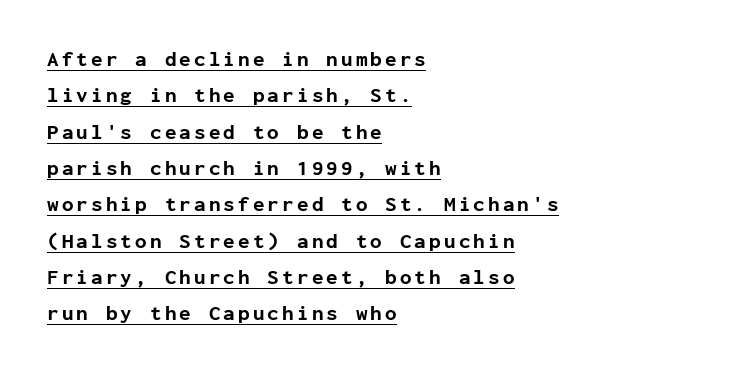
{"italic": "no", "bold": "yes", "underline": "yes", "align": "left", "line_spacing_ratio": 1.73, "glyph_px": 21}
